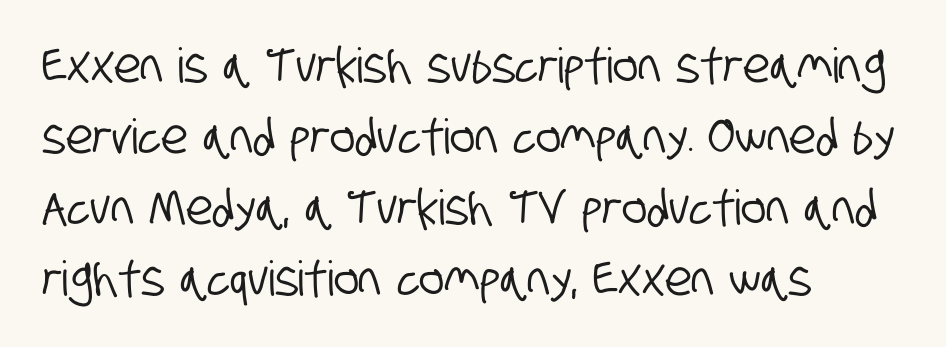
{"serif": "no", "width": "condensed", "stroke_contrast": "low", "x_height": "large", "monospaced": "no", "underline": "no", "align": "left", "line_spacing": "normal", "line_spacing_ratio": 1.48, "letter_spacing": "normal", "letter_spacing_em": 0.0, "glyph_px": 48}
